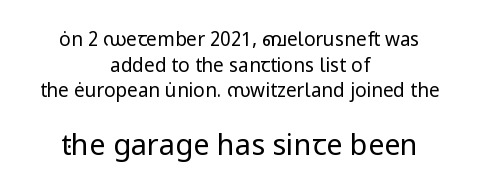
{"serif": "no", "italic": "no", "bold": "no", "weight": "regular", "width": "normal", "stroke_contrast": "low", "x_height": "medium", "monospaced": "no", "underline": "no", "align": "center", "line_spacing": "normal", "line_spacing_ratio": 1.35, "letter_spacing": "normal", "letter_spacing_em": 0.0, "larger_block": "second", "size_ratio": 1.53, "glyph_px": 29}
